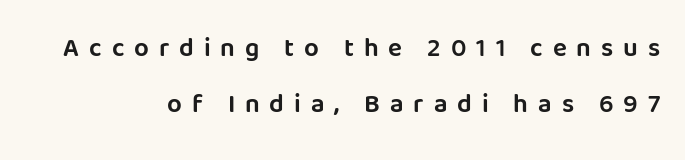
{"italic": "no", "underline": "no", "align": "right", "line_spacing": "loose", "line_spacing_ratio": 2.16, "letter_spacing": "wide", "letter_spacing_em": 0.38, "glyph_px": 26}
